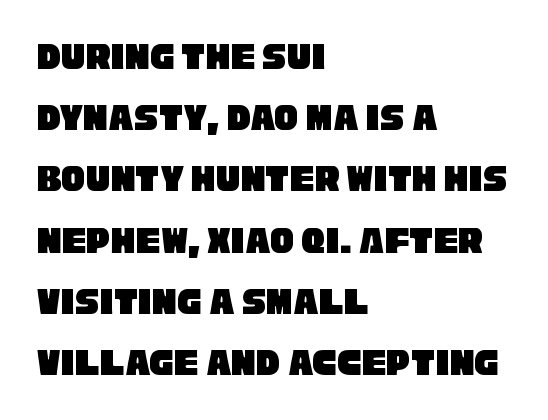
{"serif": "no", "width": "condensed", "stroke_contrast": "low", "x_height": "large", "monospaced": "no", "underline": "no", "align": "left", "line_spacing": "normal", "line_spacing_ratio": 1.53, "letter_spacing": "normal", "letter_spacing_em": 0.0, "glyph_px": 40}
